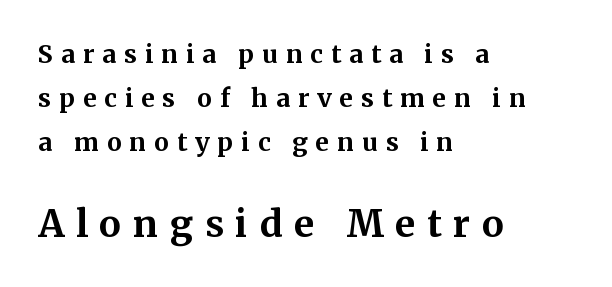
This rendering employs a face with finishing strokes, i.e., a serif. If you squint, the bottom block still reads clearly — it's the larger of the two. A typesetter would call this proportional, since set widths differ per character. Check under the words: just untouched page.
